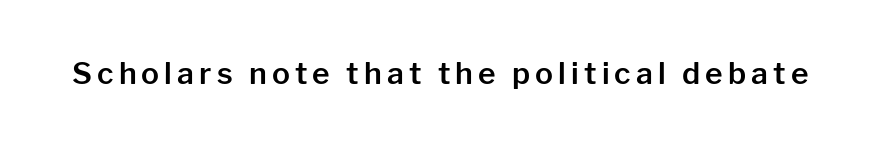
{"serif": "no", "italic": "no", "width": "normal", "stroke_contrast": "low", "x_height": "medium", "monospaced": "no", "underline": "no", "glyph_px": 30}
